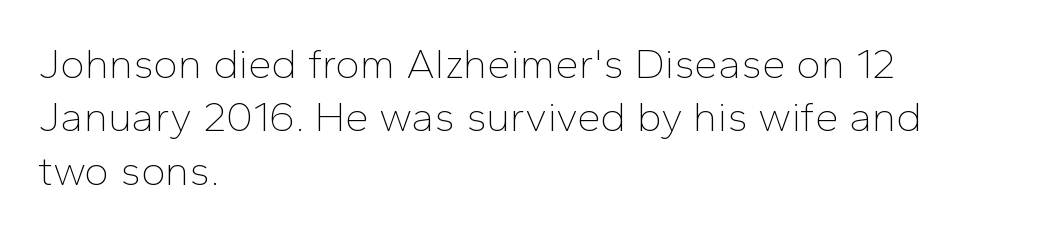
The image shows 42 px thin sans-serif type, upright; set left-aligned, normal line spacing (1.27x), normal letter spacing, not underlined; low stroke contrast and a medium x-height.
